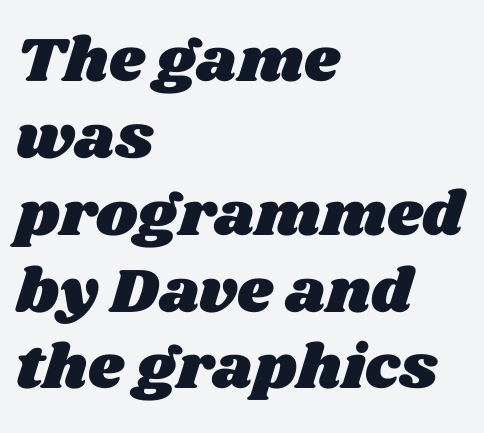
The area under the type is left untouched. Looks like regular typesetting: each glyph gets only the width it needs. The tracking reads as untouched default to a designer's eye. A classic flush-left, rag-right setting is used for this passage.
